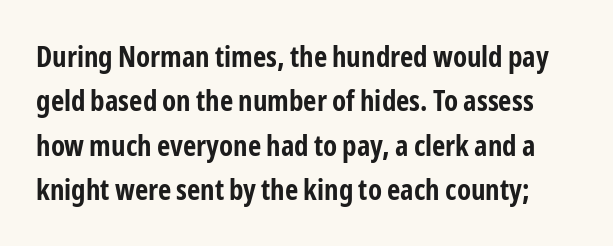
{"serif": "no", "italic": "no", "bold": "yes", "weight": "bold", "width": "condensed", "stroke_contrast": "low", "x_height": "medium", "monospaced": "no", "underline": "no", "line_spacing": "normal", "line_spacing_ratio": 1.53, "letter_spacing": "normal", "letter_spacing_em": 0.0, "glyph_px": 29}
